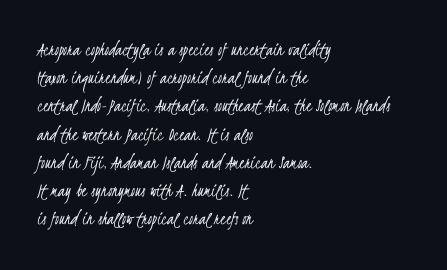
Descender tails drop into unmarked territory. The font sits on the lighter half of the weight spectrum, regular included. Short note: letters normally spaced. Is there much room between lines? A standard amount, neither cramped nor airy.
